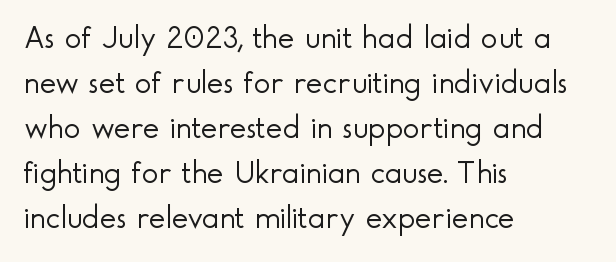
{"serif": "no", "italic": "no", "bold": "no", "weight": "light", "width": "normal", "x_height": "small", "monospaced": "no", "underline": "no", "align": "left", "line_spacing": "normal", "line_spacing_ratio": 1.41, "letter_spacing": "normal", "letter_spacing_em": 0.0, "glyph_px": 32}
